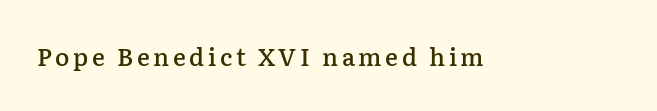
{"italic": "no", "bold": "semi", "underline": "no", "glyph_px": 24}
